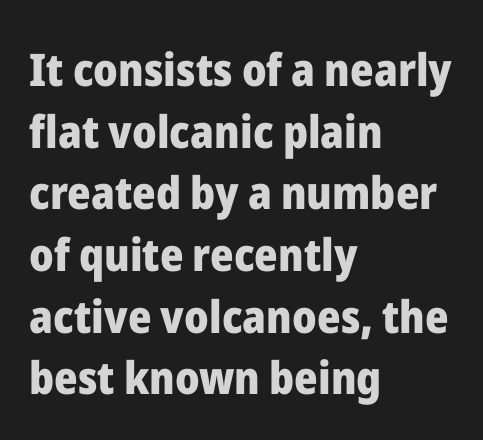
The type sits square on the baseline with zero lean. Are there feet on the stems? There aren't — it's a sans. Thick stems and heavy bowls — unmistakably bold. Do the characters align in a grid? No, the font is proportional. The letters sit at their default tracking, neither squeezed nor spread.
